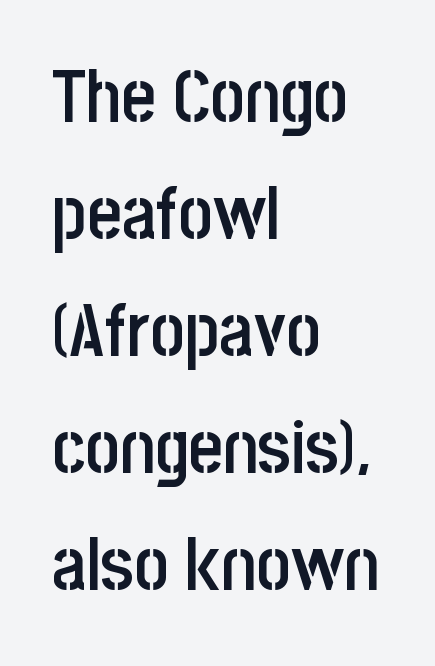
Q: Is the text bold? A: Semi-bold.
Q: Is the text italic (slanted)? A: No, it is upright.
Q: Is the typeface a serif or a sans-serif typeface? A: Sans-serif.
Q: Is the text underlined? A: No.
Q: How is the paragraph aligned? A: Left-aligned.
Q: Is the spacing between letters normal or unusually wide? A: Normal.
Q: Is the spacing between lines tight, normal or loose? A: Normal.
Q: Width (condensed, normal, or wide)? A: Condensed.
Q: Stroke contrast? A: Low.
Q: x-height? A: Large.
Q: Monospaced? A: No.
